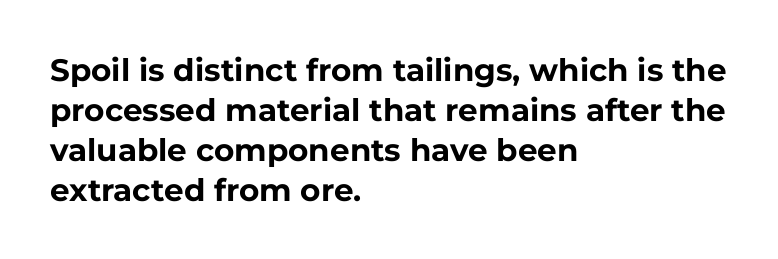
On the weight axis this lands at bold, roughly 700. What's the leading like? Ordinary, nothing unusual. Nope, no serifs anywhere on these letters. Casual observation: everything's shoved over to the left. Note the varied advance widths — an 'i' is clearly narrower than an 'm'. Clear beneath every line of the passage.
